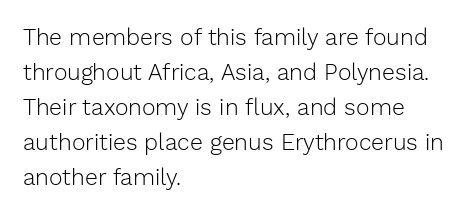
Q: Is the text bold? A: No.
Q: Is the text italic (slanted)? A: No, it is upright.
Q: Is the text underlined? A: No.
Q: How is the paragraph aligned? A: Left-aligned.
Q: Is the spacing between letters normal or unusually wide? A: Normal.
Q: Is the spacing between lines tight, normal or loose? A: Normal.
